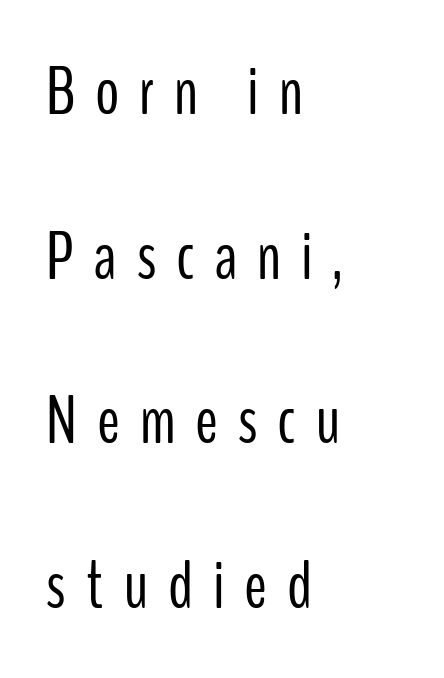
The gap between lines stays unmarked. One-word summary of the alignment: left. Serifs: no, the terminals of the letterforms are clean. Is this a fixed-width face? No — the glyphs have proportional, varying widths. Quick note: not italic, upright. No extra ink here — the face is not bold.
